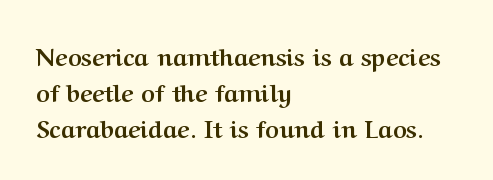
{"italic": "no", "bold": "yes", "underline": "no", "align": "left", "line_spacing": "normal", "line_spacing_ratio": 1.49, "letter_spacing": "normal", "letter_spacing_em": 0.0, "glyph_px": 24}
